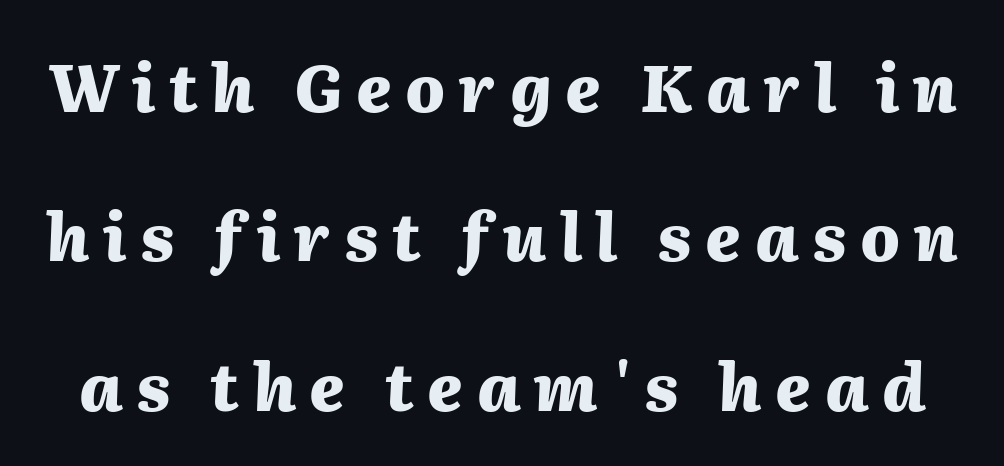
Here the designer chose a conventional face with non-uniform glyph widths. Has an underline been added? It has not. Whoever set this chose breathing room over compactness in the vertical rhythm. If you drew a line through each stem, it would be angled. The letters are spread apart with noticeably loose tracking. Weight check: bold — yes, fully.
